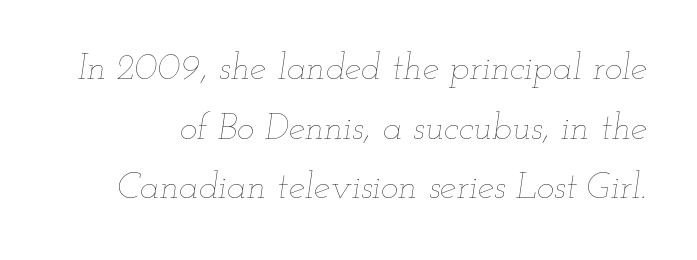
Q: Is the text bold? A: No.
Q: Is the text italic (slanted)? A: Yes, it leans right by about 12 degrees.
Q: Is the text underlined? A: No.
Q: Is the spacing between letters normal or unusually wide? A: Normal.
Q: Is the spacing between lines tight, normal or loose? A: Normal.
Q: Width (condensed, normal, or wide)? A: Wide.
Q: Stroke contrast? A: Low.
Q: x-height? A: Small.
Q: Monospaced? A: No.
